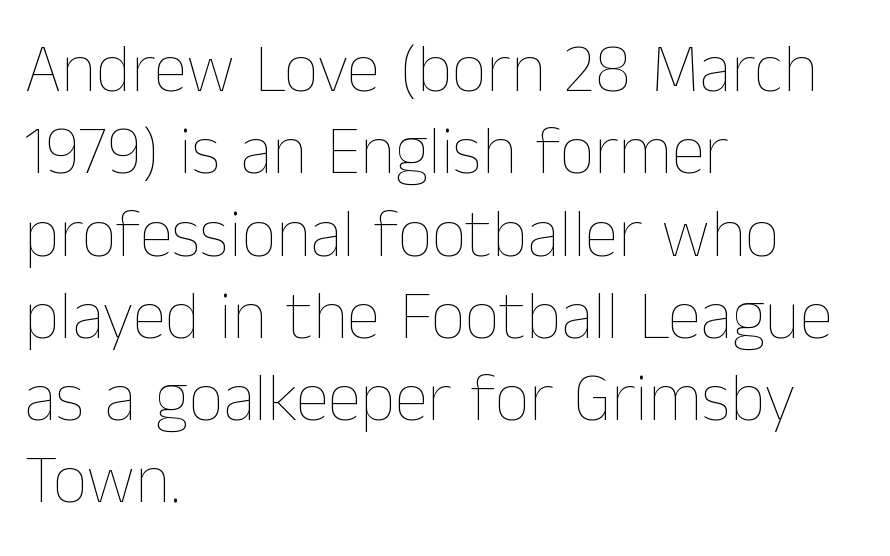
The image shows 68 px thin type, upright; set left-aligned, line spacing 1.21x, normal letter spacing, not underlined; low stroke contrast and a medium x-height.
